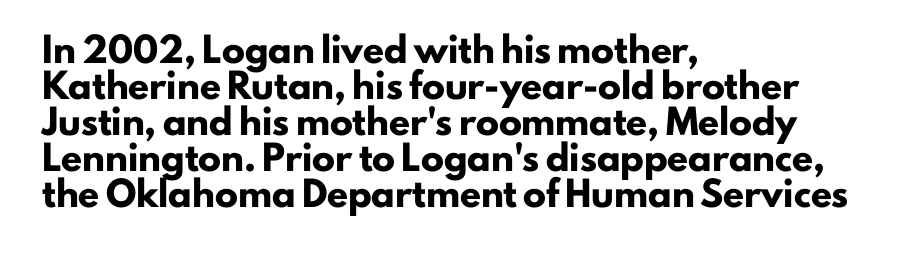
Q: Is the text bold? A: Yes.
Q: Is the text italic (slanted)? A: No, it is upright.
Q: Is the text underlined? A: No.
Q: How is the paragraph aligned? A: Left-aligned.
Q: Is the spacing between letters normal or unusually wide? A: Normal.
Q: Is the spacing between lines tight, normal or loose? A: Normal.
